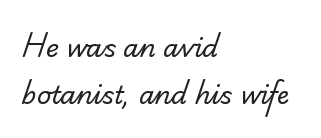
No extra ink here — the face is not bold. Short note: letters normally spaced. The passage shown is not underscored anywhere. These lines stack with their left ends in a neat column.
